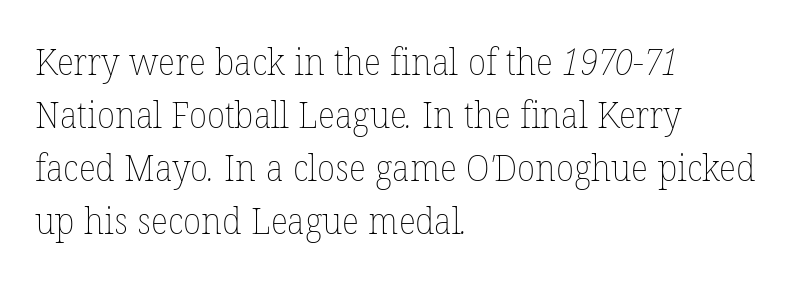
Summary of vertical rhythm: regular, with standard interline spacing. Compared with typical body copy, the letter spacing here is the same. Underline: absent. Stems here are at most as thick as an everyday book face.
